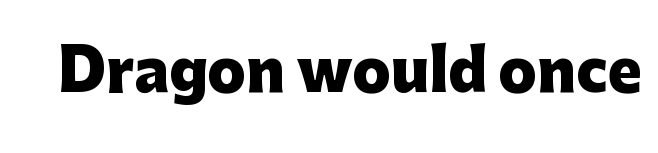
{"serif": "no", "italic": "no", "bold": "yes", "weight": "heavy", "width": "normal", "stroke_contrast": "low", "x_height": "medium", "monospaced": "no", "underline": "no", "letter_spacing": "normal", "letter_spacing_em": 0.0, "glyph_px": 57}
